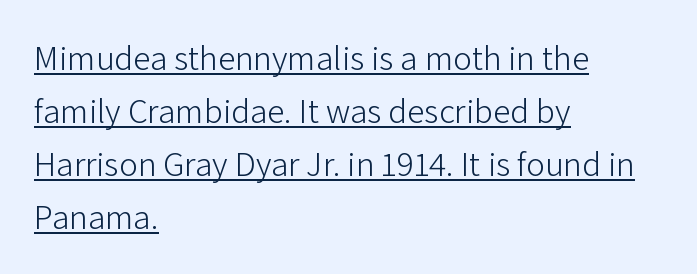
{"serif": "no", "italic": "no", "bold": "no", "weight": "light", "width": "normal", "stroke_contrast": "low", "x_height": "medium", "monospaced": "no", "underline": "yes", "align": "left", "line_spacing": "normal", "line_spacing_ratio": 1.51, "letter_spacing": "normal", "letter_spacing_em": 0.0, "glyph_px": 35}
